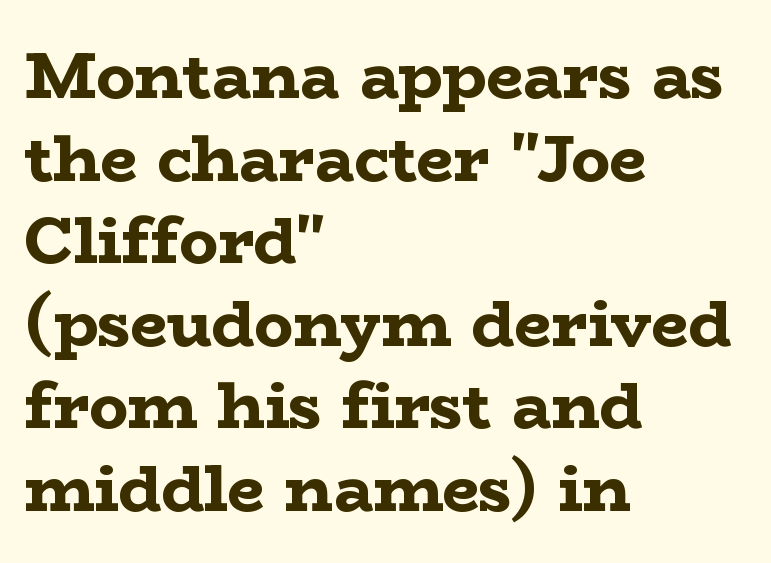
Q: Is the text bold? A: Yes.
Q: Is the text italic (slanted)? A: No, it is upright.
Q: Is the typeface a serif or a sans-serif typeface? A: Serif.
Q: Is the text underlined? A: No.
Q: How is the paragraph aligned? A: Left-aligned.
Q: Is the spacing between letters normal or unusually wide? A: Normal.
Q: Is the spacing between lines tight, normal or loose? A: Normal.
Q: Width (condensed, normal, or wide)? A: Wide.
Q: Stroke contrast? A: Low.
Q: x-height? A: Medium.
Q: Monospaced? A: No.
